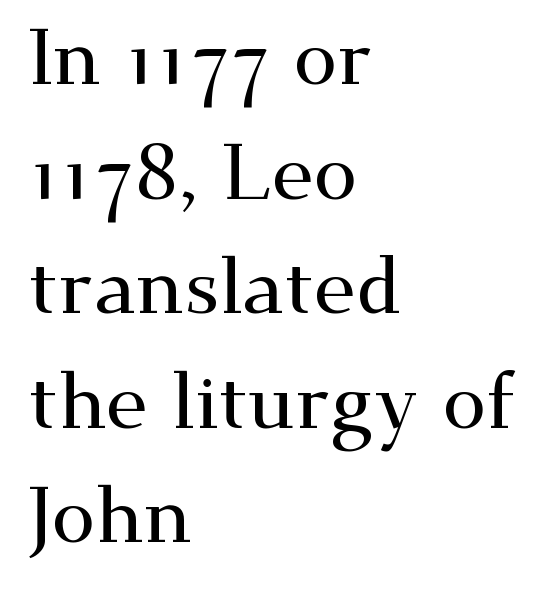
Q: Is the text italic (slanted)? A: No, it is upright.
Q: Is the typeface a serif or a sans-serif typeface? A: Serif.
Q: Is the text underlined? A: No.
Q: How is the paragraph aligned? A: Left-aligned.
Q: Is the spacing between letters normal or unusually wide? A: Normal.
Q: Is the spacing between lines tight, normal or loose? A: Normal.
Q: Width (condensed, normal, or wide)? A: Wide.
Q: Stroke contrast? A: Medium.
Q: x-height? A: Small.
Q: Monospaced? A: No.
